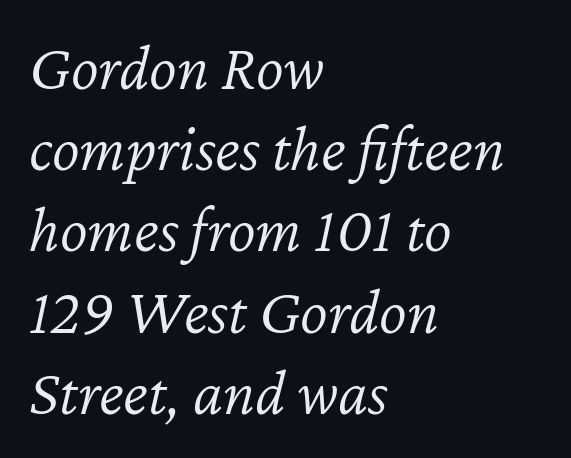
The image shows 66 px light type, italic (leaning right); set left-aligned, line spacing 1.23x, normal letter spacing, not underlined; low stroke contrast and a medium x-height.
